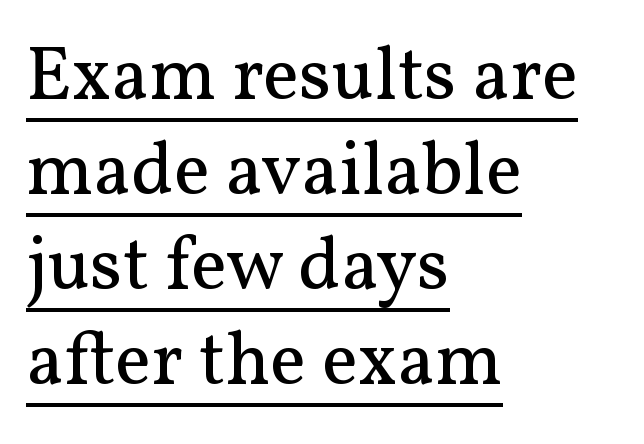
{"serif": "yes", "italic": "no", "bold": "no", "weight": "regular", "width": "normal", "stroke_contrast": "medium", "x_height": "medium", "monospaced": "no", "underline": "yes", "align": "left", "line_spacing": "normal", "line_spacing_ratio": 1.25, "letter_spacing": "normal", "letter_spacing_em": 0.0, "glyph_px": 76}
